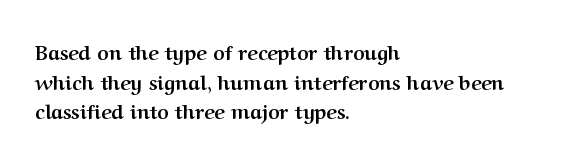
Q: Is the text bold? A: Yes.
Q: Is the text italic (slanted)? A: No, it is upright.
Q: Is the text underlined? A: No.
Q: How is the paragraph aligned? A: Left-aligned.
Q: Is the spacing between letters normal or unusually wide? A: Normal.
Q: Is the spacing between lines tight, normal or loose? A: Normal.
